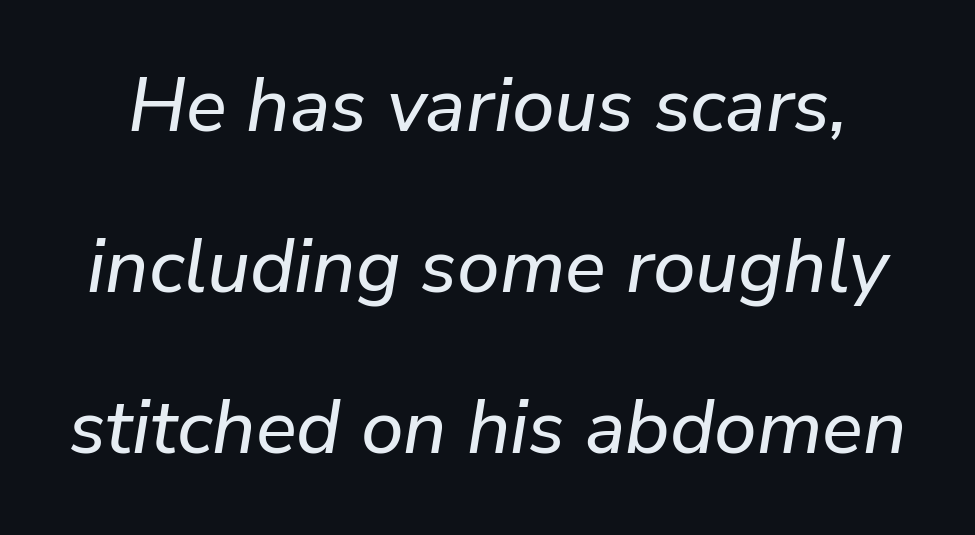
{"italic": "yes", "lean": "right", "slant_degrees": 9, "width": "normal", "stroke_contrast": "low", "x_height": "medium", "monospaced": "no", "underline": "no", "line_spacing": "loose", "line_spacing_ratio": 2.12, "letter_spacing": "normal", "letter_spacing_em": 0.0, "glyph_px": 76}
